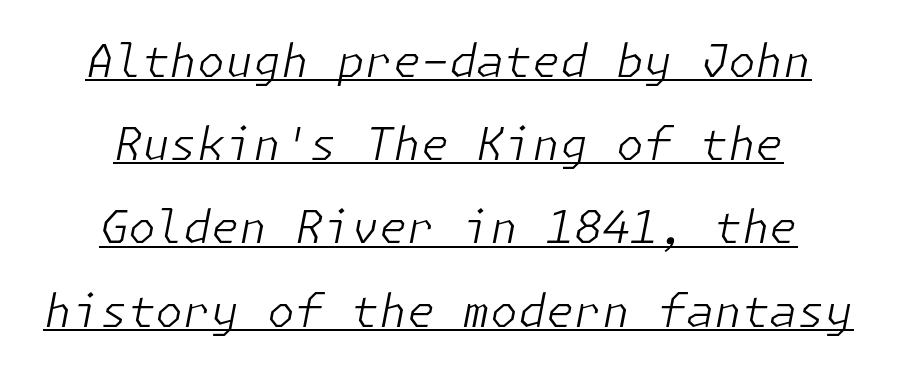
Q: Is the text bold? A: No.
Q: Is the text italic (slanted)? A: Yes, it leans right by about 11 degrees.
Q: Is the text underlined? A: Yes.
Q: Is the spacing between letters normal or unusually wide? A: Normal.
Q: Width (condensed, normal, or wide)? A: Normal.
Q: Stroke contrast? A: Low.
Q: x-height? A: Medium.
